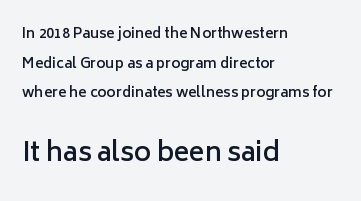
The image shows 26 px text type, upright; set left-aligned, loose line spacing (2.12x), normal letter spacing, not underlined; the second (bottom) block is 1.86x larger.
